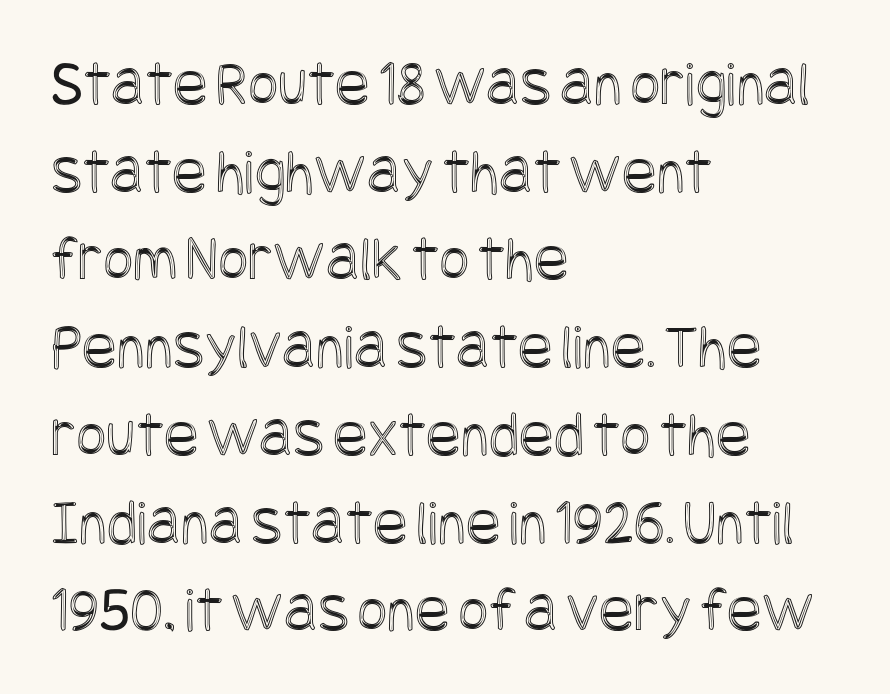
The image shows 65 px condensed type, upright; set left-aligned, normal line spacing (1.35x), normal letter spacing, not underlined; a large x-height.
